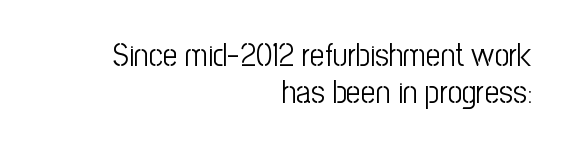
{"serif": "no", "italic": "no", "bold": "no", "weight": "light", "width": "condensed", "stroke_contrast": "low", "x_height": "medium", "monospaced": "no", "underline": "no", "align": "right", "line_spacing": "tight", "line_spacing_ratio": 1.15, "letter_spacing": "normal", "letter_spacing_em": 0.0, "glyph_px": 32}
